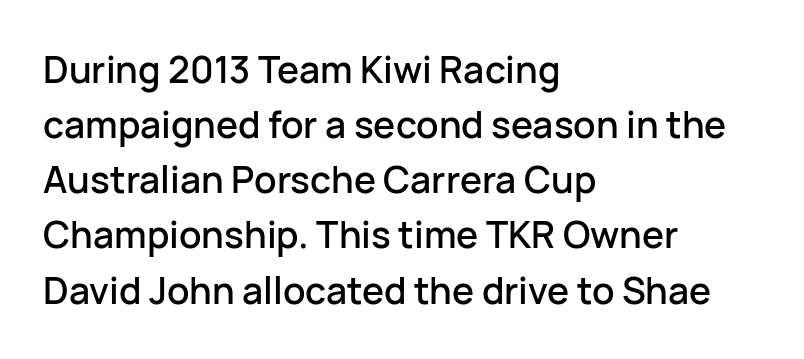
{"serif": "no", "italic": "no", "width": "normal", "stroke_contrast": "low", "x_height": "medium", "monospaced": "no", "underline": "no", "align": "left", "line_spacing": "normal", "line_spacing_ratio": 1.49, "letter_spacing": "normal", "letter_spacing_em": 0.0, "glyph_px": 37}
